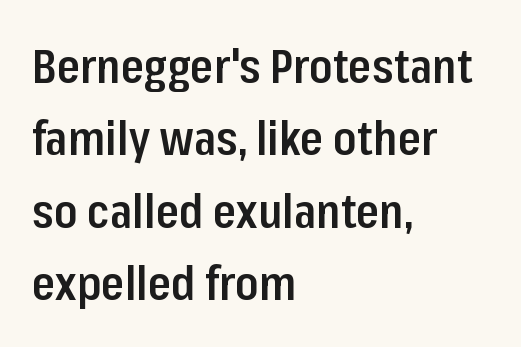
The rendering uses natural spacing where letterforms have individual widths. Firm but not heavy-handed strokes: this text is semibold. The lettering stays uniformly vertical, giving the passage a roman look. Typeset ragged right — the left edge is the straight one. Is the letter spacing exaggerated? No — it looks like the ordinary default.
